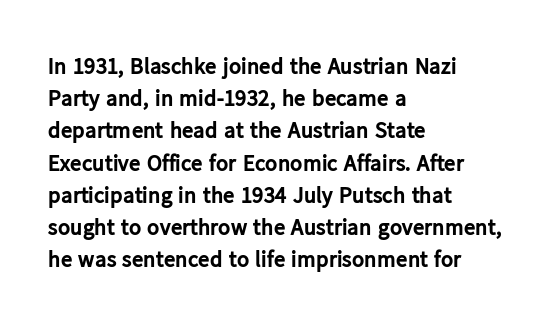
{"italic": "no", "bold": "yes", "underline": "no", "align": "left", "line_spacing": "normal", "line_spacing_ratio": 1.4, "letter_spacing": "normal", "letter_spacing_em": 0.0, "glyph_px": 23}
